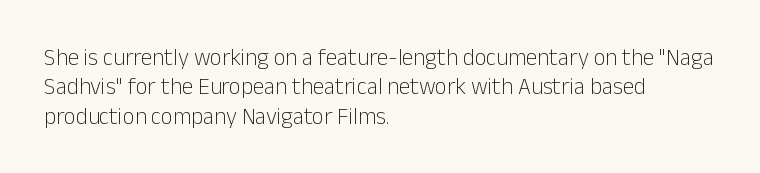
Q: Is the text bold? A: No.
Q: Is the text italic (slanted)? A: No, it is upright.
Q: Is the text underlined? A: No.
Q: How is the paragraph aligned? A: Left-aligned.
Q: Is the spacing between letters normal or unusually wide? A: Normal.
Q: Is the spacing between lines tight, normal or loose? A: Normal.
